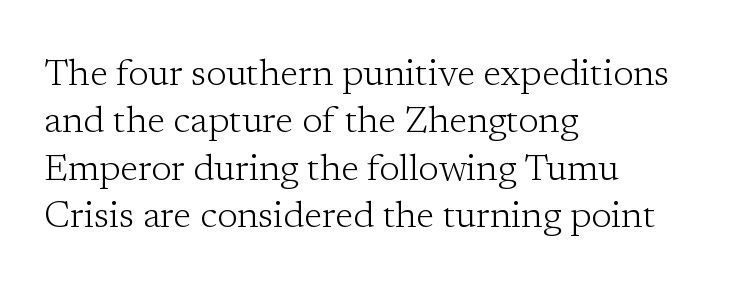
Q: Is the text bold? A: No.
Q: Is the text italic (slanted)? A: No, it is upright.
Q: Is the typeface a serif or a sans-serif typeface? A: Serif.
Q: Is the text underlined? A: No.
Q: How is the paragraph aligned? A: Left-aligned.
Q: Is the spacing between letters normal or unusually wide? A: Normal.
Q: Is the spacing between lines tight, normal or loose? A: Normal.
Q: Width (condensed, normal, or wide)? A: Normal.
Q: Stroke contrast? A: Low.
Q: x-height? A: Medium.
Q: Monospaced? A: No.
